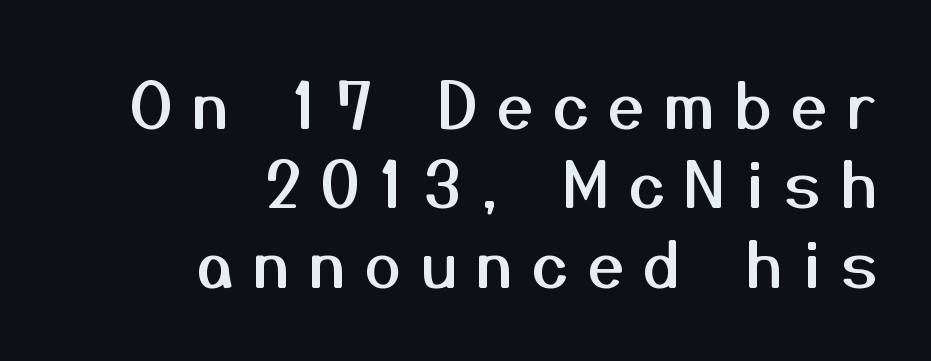
The letters advance in unequal steps, a hallmark of proportional type. This is the regular roman posture of the typeface. The letters are spread apart with noticeably loose tracking. In CSS terms this would be text-align: right. Unlike a traditional serif, this face leaves its strokes unadorned. Glance below the letters and you will spot only blank space.
